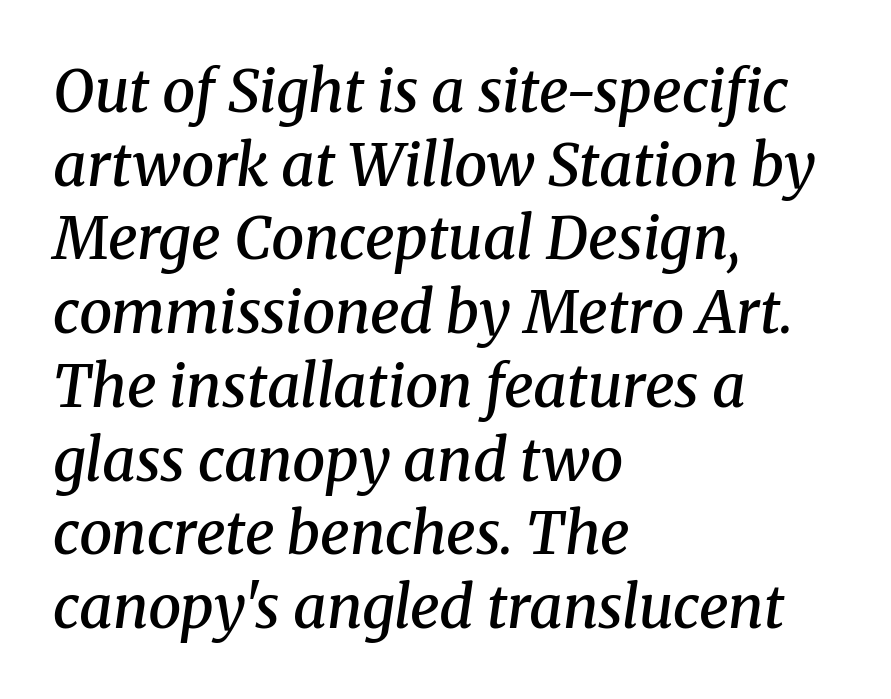
{"serif": "yes", "italic": "yes", "lean": "right", "slant_degrees": 8, "bold": "semi", "weight": "semibold", "width": "normal", "stroke_contrast": "medium", "x_height": "medium", "monospaced": "no", "underline": "no", "align": "left", "line_spacing": "normal", "line_spacing_ratio": 1.25, "letter_spacing": "normal", "letter_spacing_em": 0.0, "glyph_px": 59}
